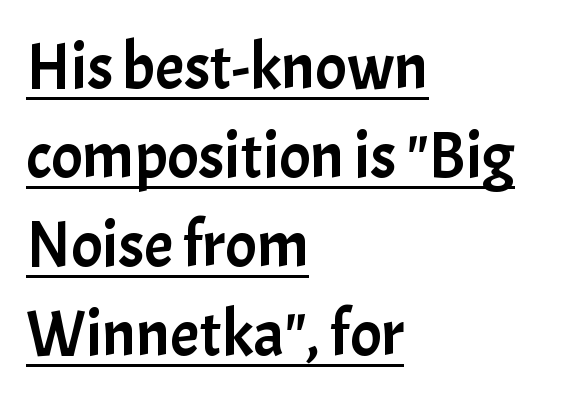
The image shows 65 px sans-serif type, upright; set left-aligned, normal line spacing (1.37x), normal letter spacing, underlined; low stroke contrast and a medium x-height.
